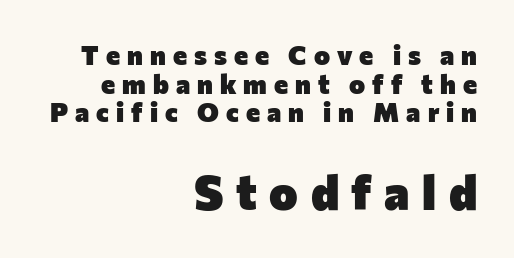
The image shows 48 px heavy sans-serif type, upright; set right-aligned, tight line spacing (1.06x), unusually wide letter spacing (+0.26 em), not underlined; the second (bottom) block is 1.78x larger; low stroke contrast and a medium x-height.
